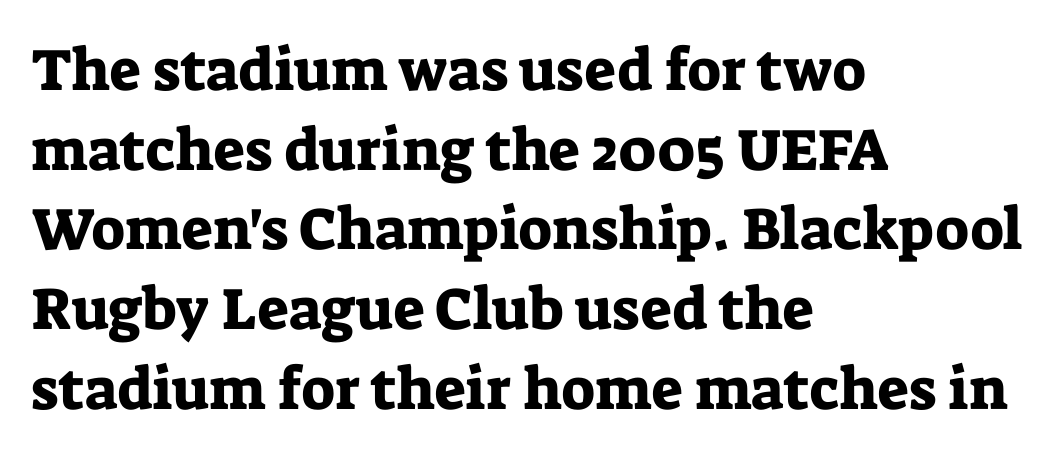
The image shows 59 px serif type, upright; set left-aligned, normal line spacing (1.35x), normal letter spacing, not underlined; low stroke contrast and a medium x-height.
